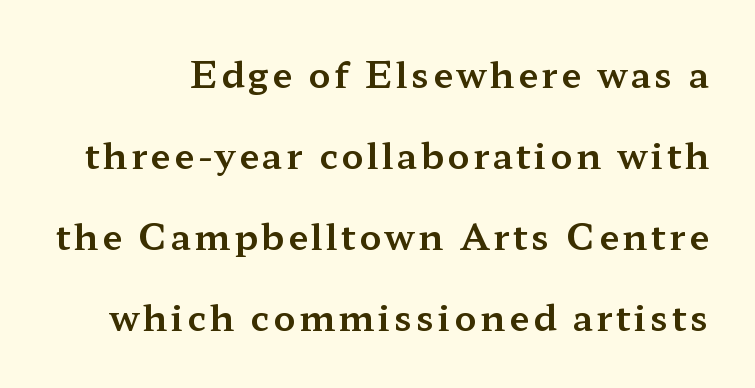
The image shows 36 px wide serif type, upright; set loose line spacing (2.25x), not underlined; medium stroke contrast and a medium x-height.
